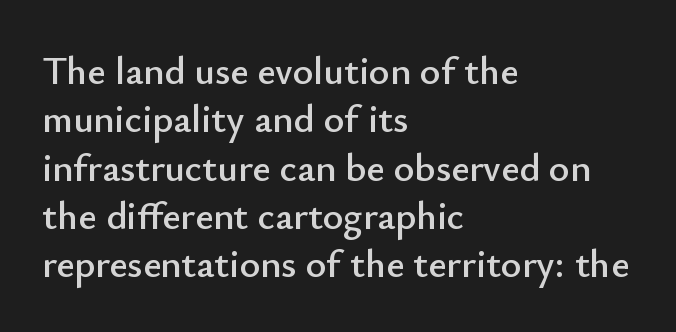
{"serif": "no", "italic": "no", "width": "normal", "stroke_contrast": "low", "x_height": "small", "monospaced": "no", "underline": "no", "align": "left", "line_spacing_ratio": 1.24, "letter_spacing": "normal", "letter_spacing_em": 0.0, "glyph_px": 39}
